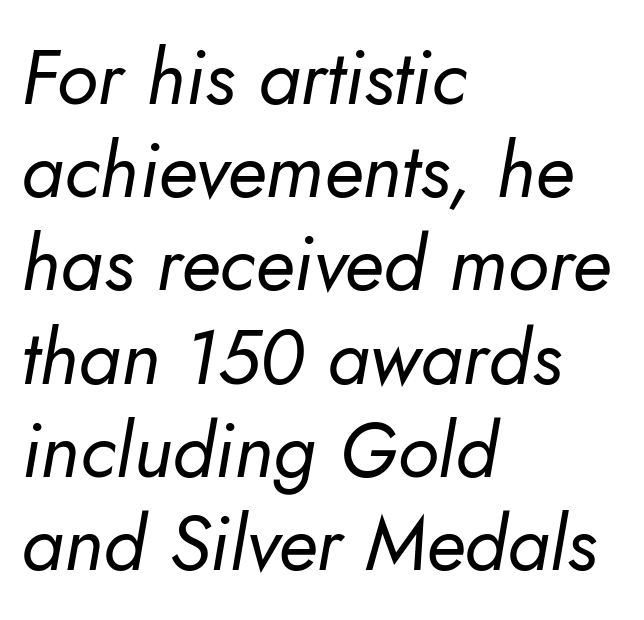
The typesetter chose a ragged-right arrangement here. Weight class: somewhere from thin through regular. Does the lettering tilt? It does — this is italic. How are the letters spaced? Ordinarily, with no added tracking. Character widths vary here, with narrow letters taking less room than wide ones.
